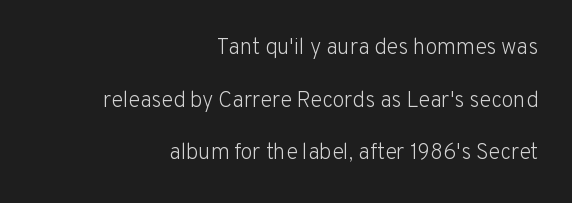
Q: Is the text bold? A: No.
Q: Is the text italic (slanted)? A: No, it is upright.
Q: Is the text underlined? A: No.
Q: How is the paragraph aligned? A: Right-aligned.
Q: Is the spacing between letters normal or unusually wide? A: Normal.
Q: Is the spacing between lines tight, normal or loose? A: Loose.
